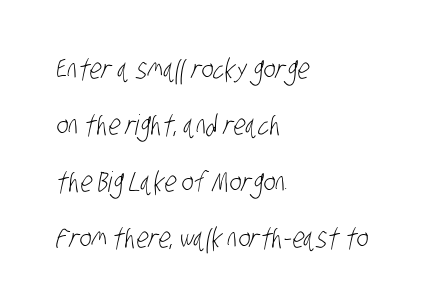
The image shows 28 px light, condensed sans-serif type; set left-aligned, loose line spacing (2.01x), normal letter spacing, not underlined; low stroke contrast and a large x-height.
